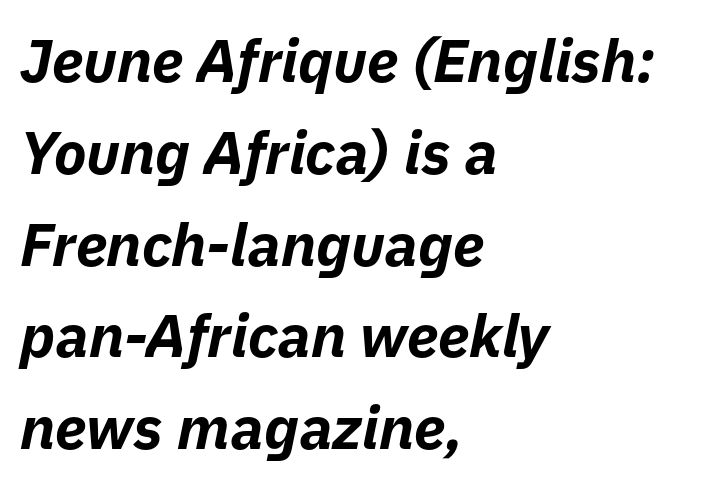
{"italic": "yes", "lean": "right", "slant_degrees": 11, "bold": "yes", "weight": "bold", "width": "normal", "stroke_contrast": "low", "x_height": "medium", "monospaced": "no", "underline": "no", "align": "left", "line_spacing": "normal", "line_spacing_ratio": 1.53, "letter_spacing": "normal", "letter_spacing_em": 0.0, "glyph_px": 60}
